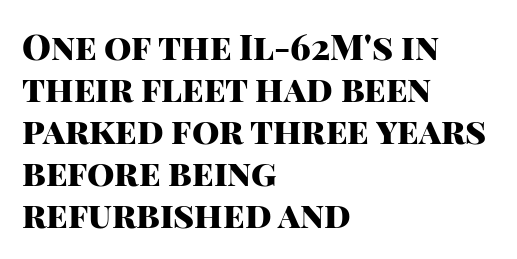
Q: Is the text bold? A: Yes.
Q: Is the text italic (slanted)? A: No, it is upright.
Q: Is the typeface a serif or a sans-serif typeface? A: Sans-serif.
Q: Is the text underlined? A: No.
Q: How is the paragraph aligned? A: Left-aligned.
Q: Is the spacing between letters normal or unusually wide? A: Normal.
Q: Width (condensed, normal, or wide)? A: Normal.
Q: Stroke contrast? A: High.
Q: x-height? A: Large.
Q: Monospaced? A: No.
